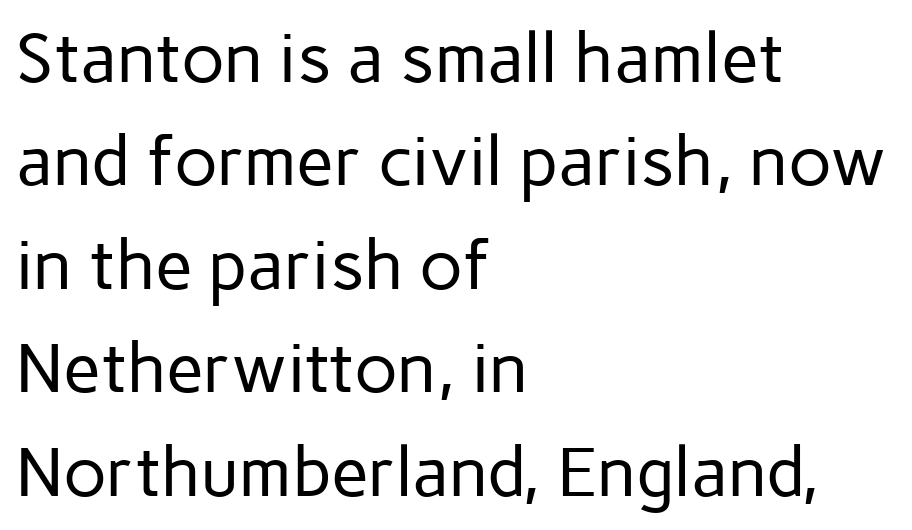
The baseline area is clear. Leading: standard. Teacher's note: observe the even left margin — that is flush-left alignment. The passage shown is typed in a proportional face where columns would drift. Words appear dense and cohesive because spacing is normal. Summary of weight: not heavy and not bold.
